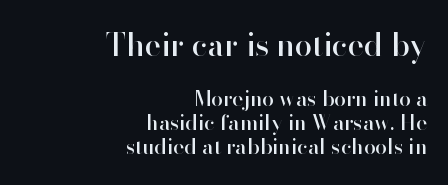
You could not count columns in this text — the font is proportionally spaced. The type family on display is of the sans-serif kind. Tracking value appears to be zero — textbook default spacing. Style check: upright. The upper block of text is set noticeably larger than the block beneath it.
